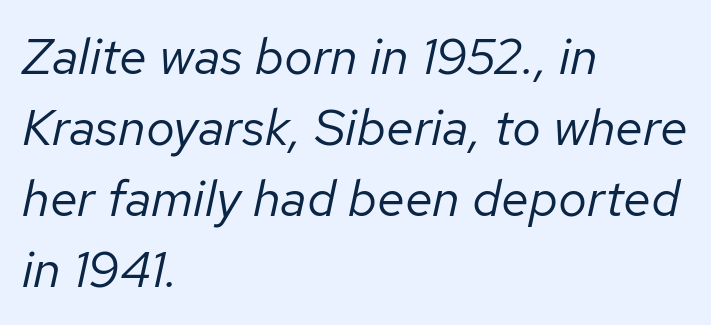
Do the characters align in a grid? No, the font is proportional. Is this a heavy cut? Hardly; it is regular or lighter. A typesetter would call this leading conventional body-copy spacing. Short note: letters normally spaced.
